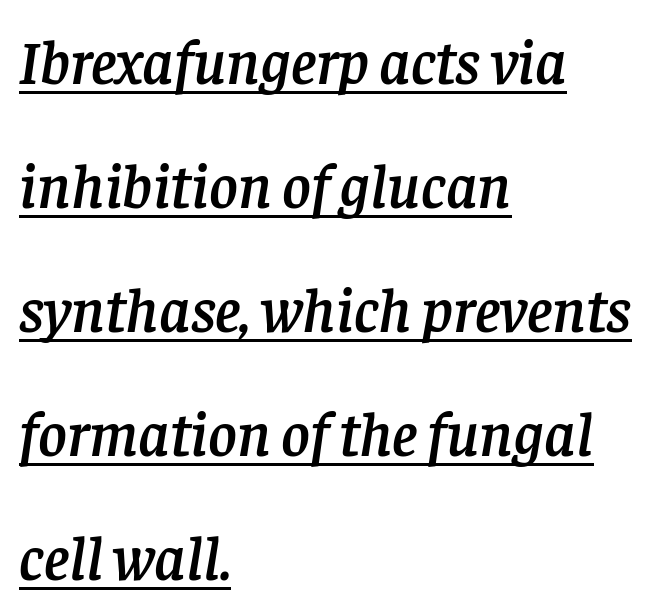
Q: Is the text italic (slanted)? A: Yes, it leans right by about 8 degrees.
Q: Is the typeface a serif or a sans-serif typeface? A: Serif.
Q: Is the text underlined? A: Yes.
Q: How is the paragraph aligned? A: Left-aligned.
Q: Is the spacing between letters normal or unusually wide? A: Normal.
Q: Is the spacing between lines tight, normal or loose? A: Loose.
Q: Width (condensed, normal, or wide)? A: Normal.
Q: Stroke contrast? A: Low.
Q: x-height? A: Large.
Q: Monospaced? A: No.
